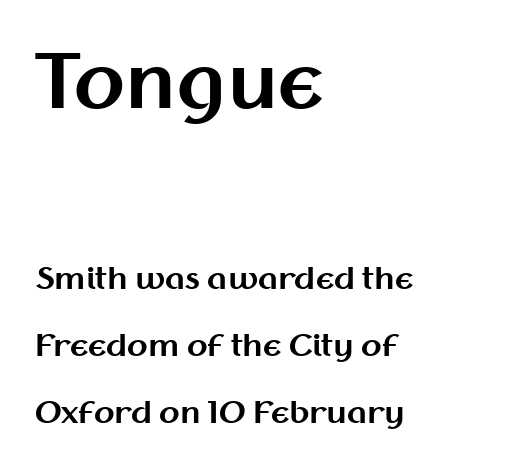
The block of text is sparse from top to bottom, with ample space between rows. Reading top to bottom, the characters get smaller at the block break. The line texture is even and compact thanks to regular tracking. How heavy is the stroke? Heavy — this is a bold. Typeset ragged right — the left edge is the straight one. Clear beneath every line of the passage.
